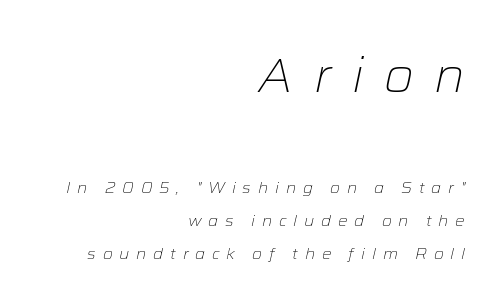
Q: Is the text bold? A: No.
Q: Is the text italic (slanted)? A: Yes, it leans right by about 12 degrees.
Q: Is the text underlined? A: No.
Q: How is the paragraph aligned? A: Right-aligned.
Q: Is the spacing between letters normal or unusually wide? A: Unusually wide.
Q: Is the spacing between lines tight, normal or loose? A: Loose.
Q: Which block of text is set in a larger size, the first (top) or the second (bottom)? A: The first (top) one.
Q: Width (condensed, normal, or wide)? A: Normal.
Q: Stroke contrast? A: Low.
Q: x-height? A: Medium.
Q: Monospaced? A: No.
